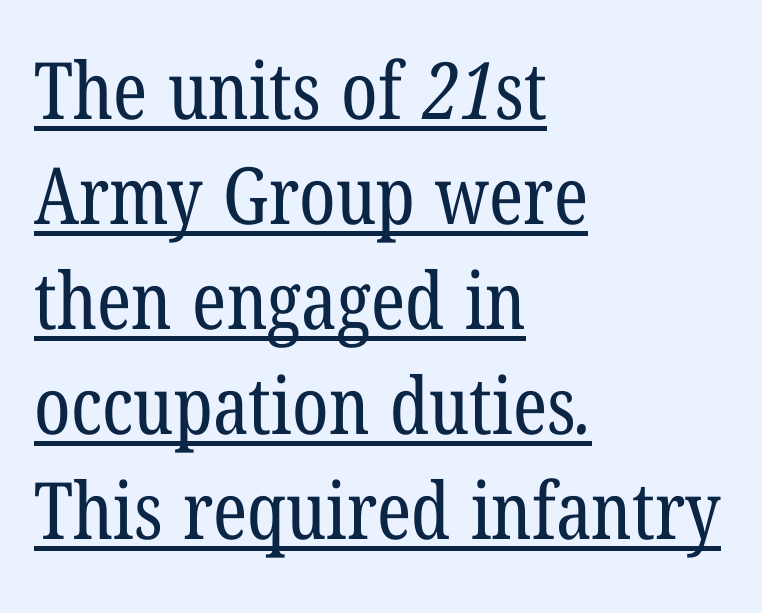
The image shows 79 px regular-weight, condensed serif type; set left-aligned, normal line spacing (1.33x), normal letter spacing, underlined; low stroke contrast and a medium x-height.
